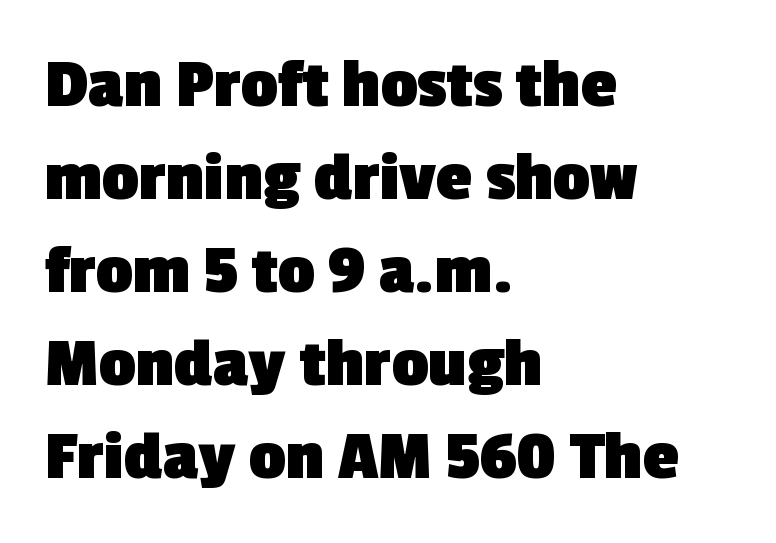
Q: Is the text bold? A: Yes.
Q: Is the typeface a serif or a sans-serif typeface? A: Sans-serif.
Q: Is the text underlined? A: No.
Q: How is the paragraph aligned? A: Left-aligned.
Q: Is the spacing between letters normal or unusually wide? A: Normal.
Q: Is the spacing between lines tight, normal or loose? A: Normal.
Q: Width (condensed, normal, or wide)? A: Normal.
Q: x-height? A: Medium.
Q: Monospaced? A: No.
